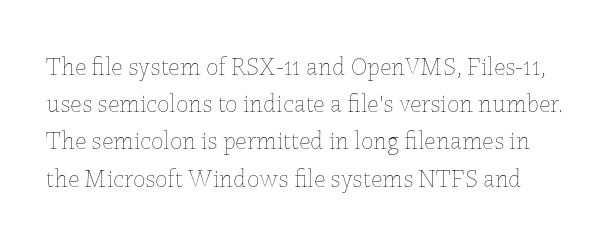
Q: Is the text bold? A: No.
Q: Is the text italic (slanted)? A: No, it is upright.
Q: Is the text underlined? A: No.
Q: Is the spacing between letters normal or unusually wide? A: Normal.
Q: Is the spacing between lines tight, normal or loose? A: Normal.
